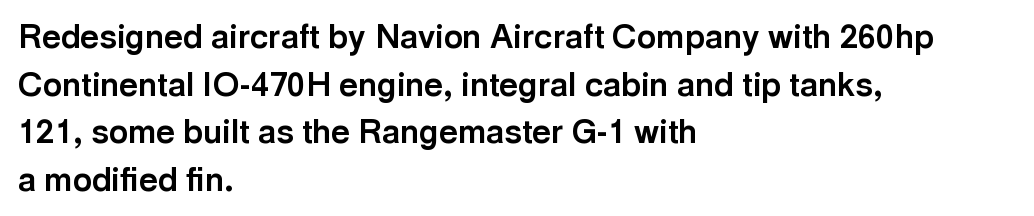
The image shows 33 px bold sans-serif type, upright; set left-aligned, normal line spacing (1.44x), normal letter spacing, not underlined; a medium x-height.
